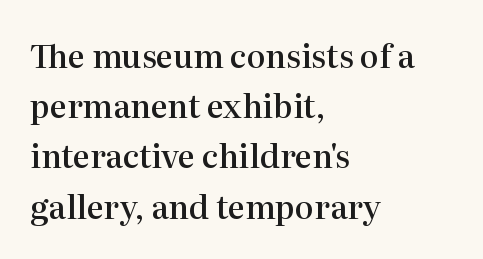
The image shows 32 px semibold serif type, upright; set left-aligned, normal line spacing (1.57x), normal letter spacing, not underlined; high stroke contrast and a medium x-height.
